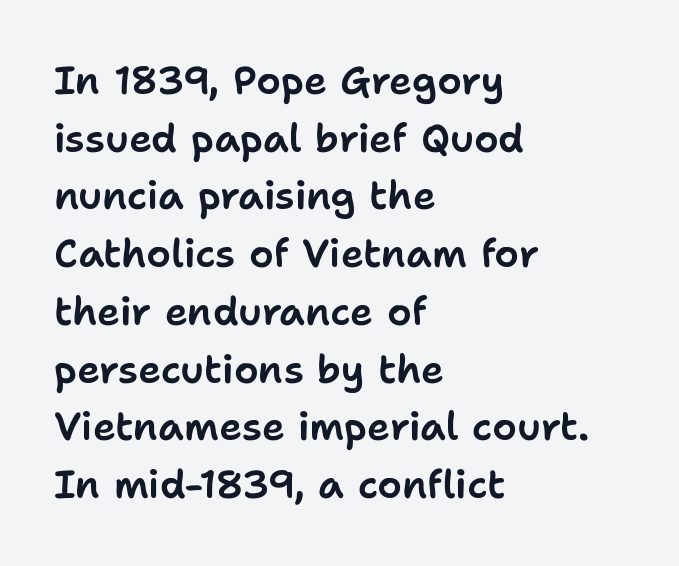
Q: Is the text italic (slanted)? A: No, it is upright.
Q: Is the typeface a serif or a sans-serif typeface? A: Sans-serif.
Q: Is the text underlined? A: No.
Q: How is the paragraph aligned? A: Left-aligned.
Q: Is the spacing between letters normal or unusually wide? A: Normal.
Q: Is the spacing between lines tight, normal or loose? A: Normal.
Q: Width (condensed, normal, or wide)? A: Normal.
Q: Stroke contrast? A: Low.
Q: x-height? A: Medium.
Q: Monospaced? A: No.
